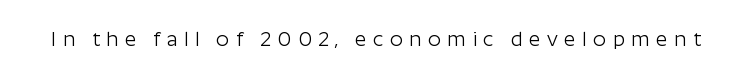
Short note: letters widely spaced. Stems here are at most as thick as an everyday book face. Words float on clear page, feet unadorned. This is the regular roman posture of the typeface.
